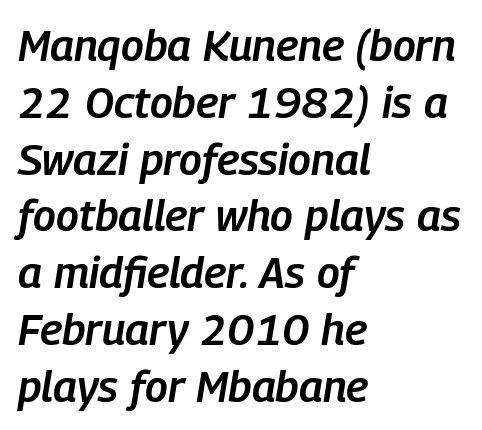
Every row of glyphs begins at an identical x-position on the left. These lines are rendered in a variable-pitch font. A fair bit of extra ink — the face is semibold, not bold. The gap between lines stays unmarked. Vertically, the passage feels balanced, rows spaced as you'd expect.
